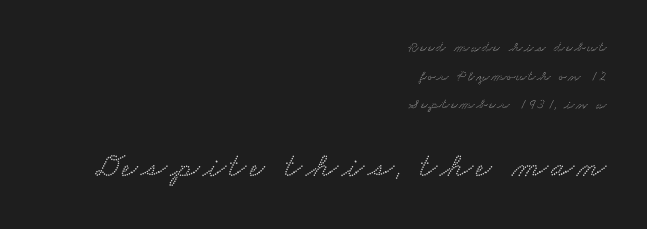
The image shows 33 px wide serif type; set right-aligned, loose line spacing (2.05x), not underlined; the second (bottom) block is 2.36x larger; low stroke contrast and a small x-height.
